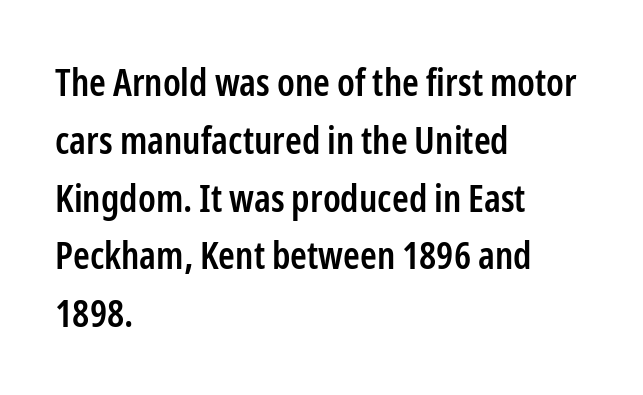
{"serif": "no", "italic": "no", "bold": "semi", "weight": "semibold", "width": "condensed", "stroke_contrast": "low", "x_height": "medium", "monospaced": "no", "underline": "no", "align": "left", "line_spacing": "normal", "line_spacing_ratio": 1.52, "letter_spacing": "normal", "letter_spacing_em": 0.0, "glyph_px": 38}
